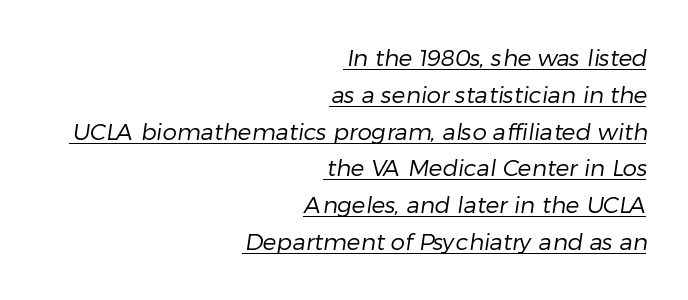
Q: Is the text bold? A: No.
Q: Is the text underlined? A: Yes.
Q: How is the paragraph aligned? A: Right-aligned.
Q: Is the spacing between letters normal or unusually wide? A: Normal.
Q: Is the spacing between lines tight, normal or loose? A: Normal.
